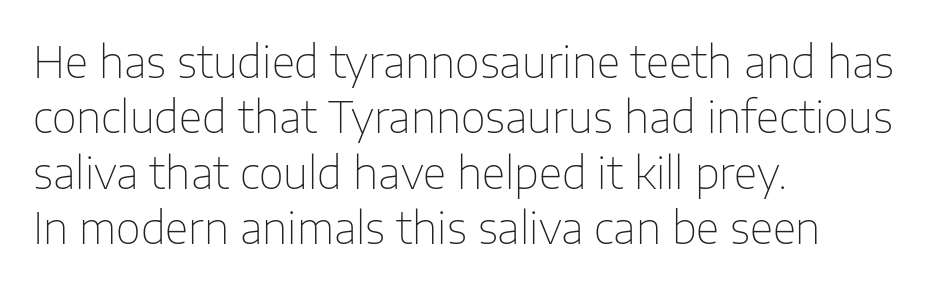
{"serif": "no", "italic": "no", "bold": "no", "weight": "thin", "width": "normal", "stroke_contrast": "low", "x_height": "medium", "monospaced": "no", "underline": "no", "align": "left", "line_spacing": "normal", "line_spacing_ratio": 1.29, "letter_spacing": "normal", "letter_spacing_em": 0.0, "glyph_px": 43}
